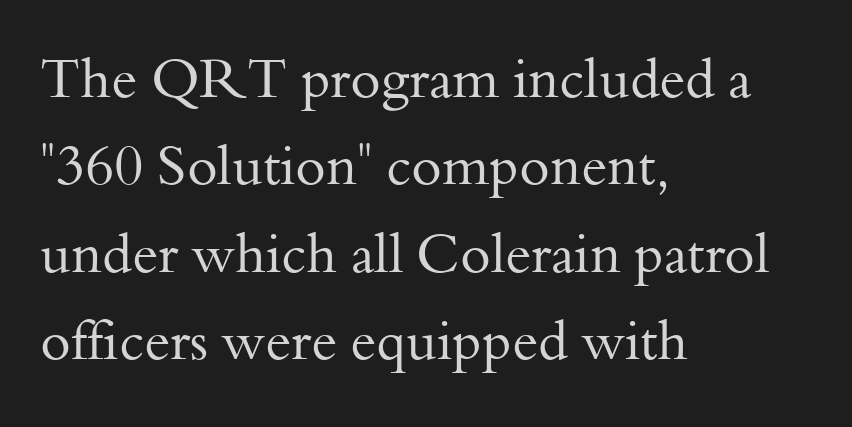
Q: Is the text bold? A: No.
Q: Is the text italic (slanted)? A: No, it is upright.
Q: Is the typeface a serif or a sans-serif typeface? A: Serif.
Q: Is the text underlined? A: No.
Q: How is the paragraph aligned? A: Left-aligned.
Q: Is the spacing between letters normal or unusually wide? A: Normal.
Q: Is the spacing between lines tight, normal or loose? A: Normal.
Q: Width (condensed, normal, or wide)? A: Normal.
Q: Stroke contrast? A: Medium.
Q: x-height? A: Small.
Q: Monospaced? A: No.
